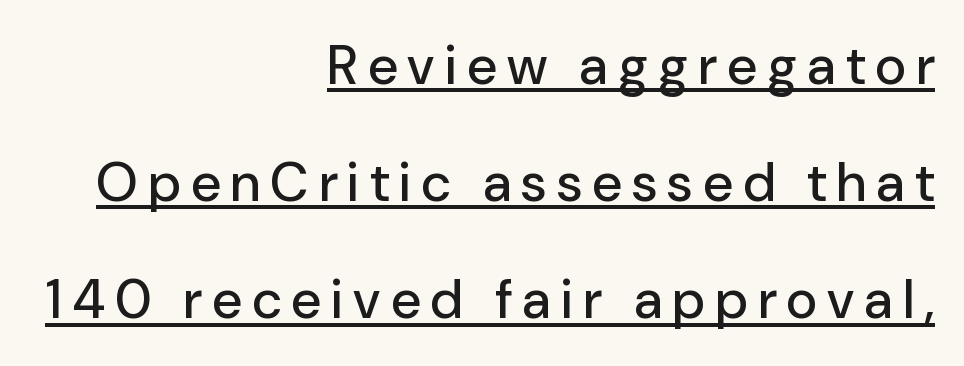
The image shows 54 px sans-serif type, upright; set right-aligned, loose line spacing (2.17x), underlined; low stroke contrast and a medium x-height.
